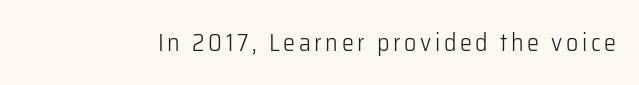
Only glyphs here, with clear space below each row. Posture: upright roman. The font is comparable to plain body text, perhaps lighter.
